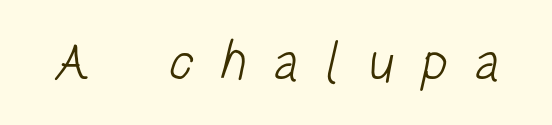
Do the characters align in a grid? No, the font is proportional. A typesetter would call this heavily tracked-out type. Stroke mass is kept to a normal reading level or below. Each letter's strokes conclude bluntly, with no projecting serifs.
